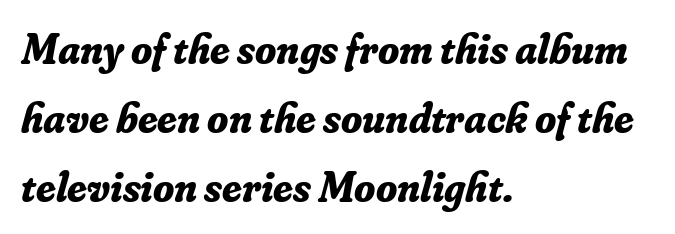
Q: Is the text bold? A: Yes.
Q: Is the text italic (slanted)? A: Yes, it leans right by about 16 degrees.
Q: Is the typeface a serif or a sans-serif typeface? A: Serif.
Q: Is the text underlined? A: No.
Q: How is the paragraph aligned? A: Left-aligned.
Q: Is the spacing between letters normal or unusually wide? A: Normal.
Q: Is the spacing between lines tight, normal or loose? A: Normal.
Q: Width (condensed, normal, or wide)? A: Normal.
Q: Stroke contrast? A: Low.
Q: x-height? A: Small.
Q: Monospaced? A: No.
